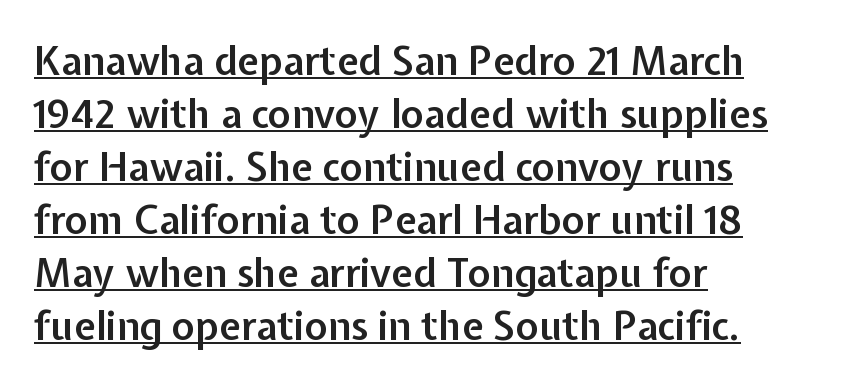
Q: Is the text bold? A: Semi-bold.
Q: Is the text italic (slanted)? A: No, it is upright.
Q: Is the typeface a serif or a sans-serif typeface? A: Sans-serif.
Q: Is the text underlined? A: Yes.
Q: How is the paragraph aligned? A: Left-aligned.
Q: Is the spacing between letters normal or unusually wide? A: Normal.
Q: Is the spacing between lines tight, normal or loose? A: Normal.
Q: Width (condensed, normal, or wide)? A: Normal.
Q: Stroke contrast? A: Low.
Q: x-height? A: Medium.
Q: Monospaced? A: No.
